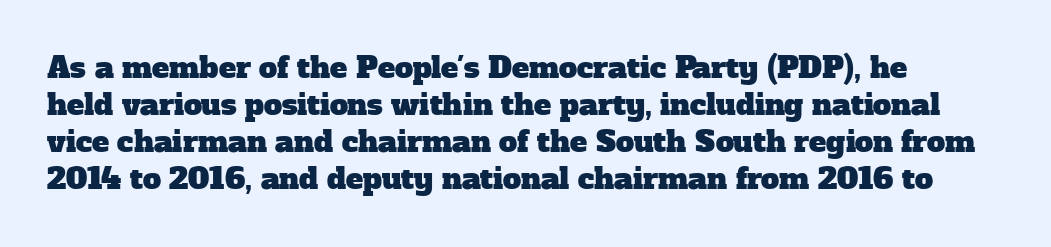
{"serif": "yes", "width": "normal", "stroke_contrast": "low", "x_height": "medium", "monospaced": "no", "underline": "no", "align": "left", "line_spacing": "normal", "line_spacing_ratio": 1.28, "letter_spacing": "normal", "letter_spacing_em": 0.0, "glyph_px": 29}
